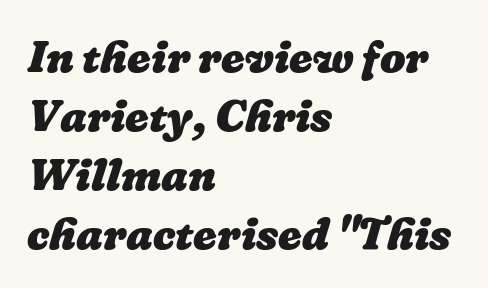
Q: Is the text bold? A: Yes.
Q: Is the text underlined? A: No.
Q: How is the paragraph aligned? A: Left-aligned.
Q: Is the spacing between letters normal or unusually wide? A: Normal.
Q: Is the spacing between lines tight, normal or loose? A: Normal.
Q: Width (condensed, normal, or wide)? A: Normal.
Q: Stroke contrast? A: Low.
Q: x-height? A: Medium.
Q: Monospaced? A: No.
